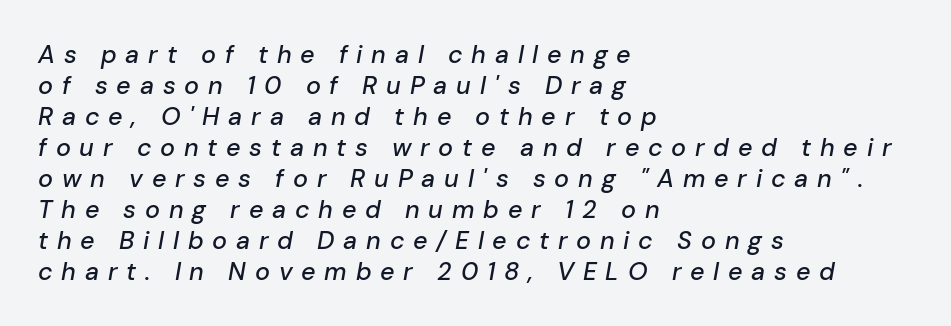
Underlining? Definitely not there. Would a proofreader flag this as italicized? Yes. Between one letter and the next there's a generous, obvious gap. The lines are quadded left.
